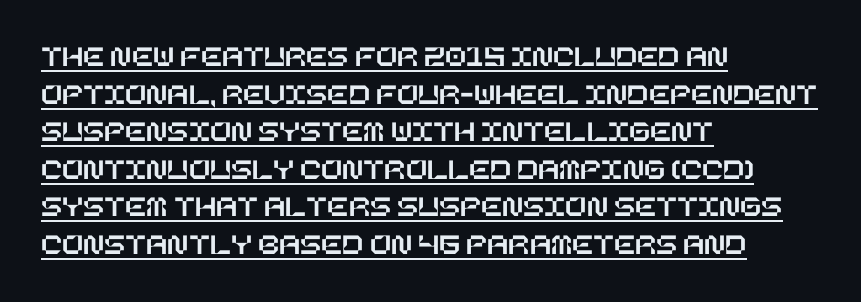
Q: Is the text italic (slanted)? A: No, it is upright.
Q: Is the text underlined? A: Yes.
Q: How is the paragraph aligned? A: Left-aligned.
Q: Is the spacing between letters normal or unusually wide? A: Normal.
Q: Width (condensed, normal, or wide)? A: Normal.
Q: Stroke contrast? A: Low.
Q: x-height? A: Large.
